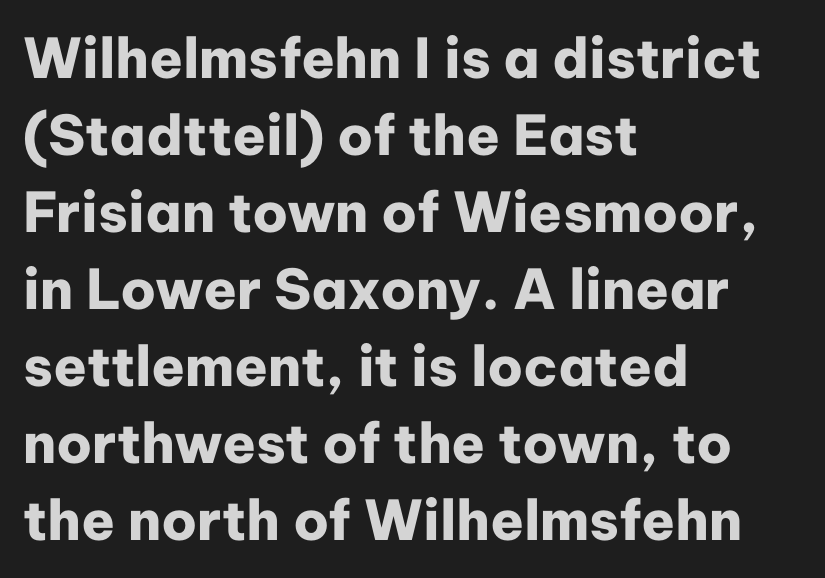
Left-aligned paragraph, ragged on the right. The passage shown is not underscored anywhere. The face used here is proportionally spaced, like ordinary book or web type. The rendering keeps characters at their native spacing.
